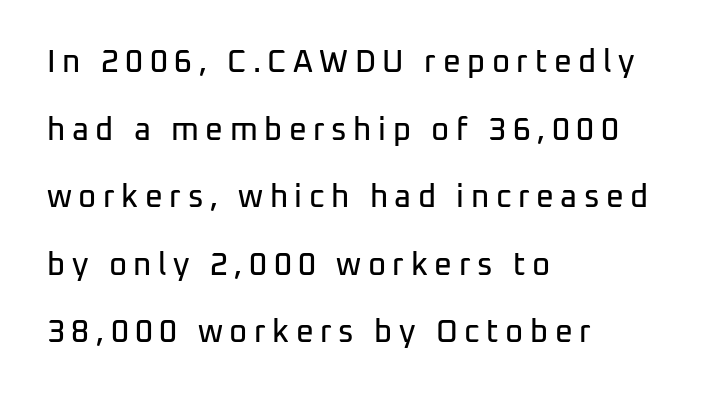
Rows of type keep a wide berth in the vertical direction. Each word looks stretched out because of the extra space between its letters. This sample uses an upright cut, with every glyph sitting square on the baseline. The designer went with a sans here, leaving each stem footless. The ragged edge is on the right, which tells us the setting is flush left. Note the varied advance widths — an 'i' is clearly narrower than an 'm'.
